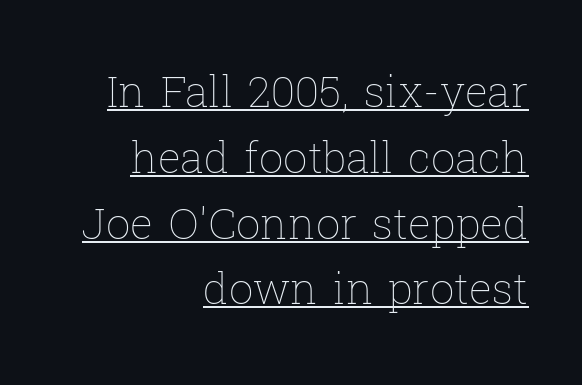
Right-aligned paragraph, ragged on the left. The type sits square on the baseline with zero lean. How are the letters spaced? Ordinarily, with no added tracking. The face used here is proportionally spaced, like ordinary book or web type. Compared with undecorated copy, this sample adds a rule below the words.
